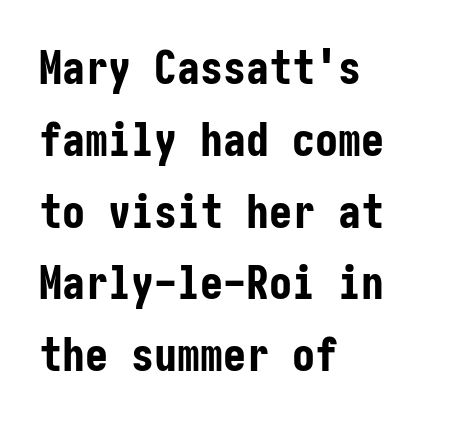
{"serif": "no", "italic": "no", "bold": "yes", "weight": "bold", "width": "condensed", "stroke_contrast": "low", "x_height": "medium", "underline": "no", "align": "left", "line_spacing": "normal", "line_spacing_ratio": 1.56, "letter_spacing": "normal", "letter_spacing_em": 0.0, "glyph_px": 46}
